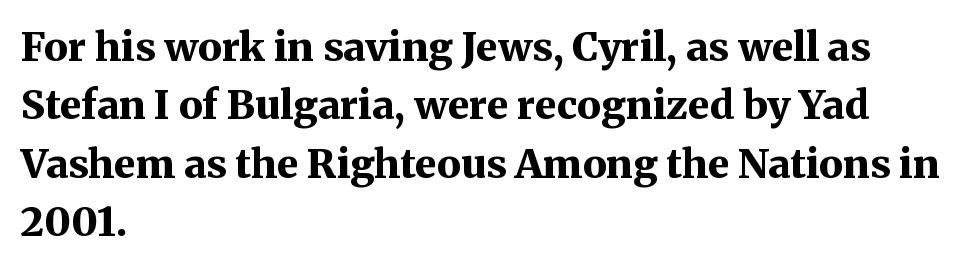
{"serif": "yes", "italic": "no", "bold": "yes", "weight": "bold", "width": "normal", "stroke_contrast": "medium", "x_height": "medium", "monospaced": "no", "underline": "no", "align": "left", "line_spacing": "normal", "line_spacing_ratio": 1.46, "letter_spacing": "normal", "letter_spacing_em": 0.0, "glyph_px": 40}
